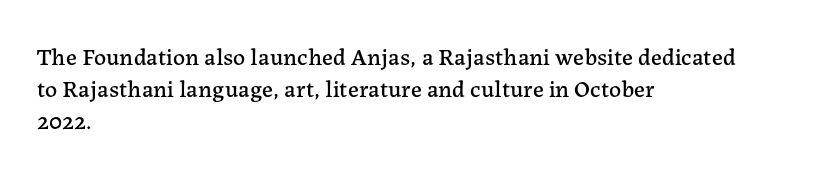
Q: Is the text italic (slanted)? A: No, it is upright.
Q: Is the text underlined? A: No.
Q: How is the paragraph aligned? A: Left-aligned.
Q: Is the spacing between letters normal or unusually wide? A: Normal.
Q: Is the spacing between lines tight, normal or loose? A: Normal.
